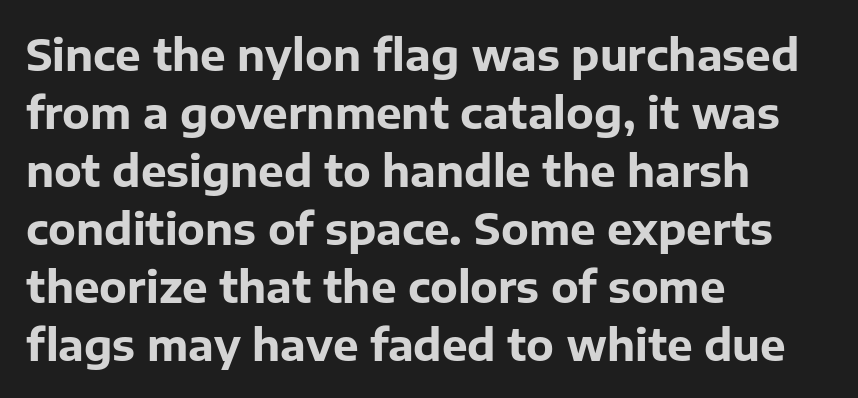
{"serif": "no", "italic": "no", "bold": "yes", "weight": "bold", "width": "normal", "stroke_contrast": "low", "x_height": "medium", "monospaced": "no", "underline": "no", "align": "left", "line_spacing": "normal", "line_spacing_ratio": 1.35, "letter_spacing": "normal", "letter_spacing_em": 0.0, "glyph_px": 43}
